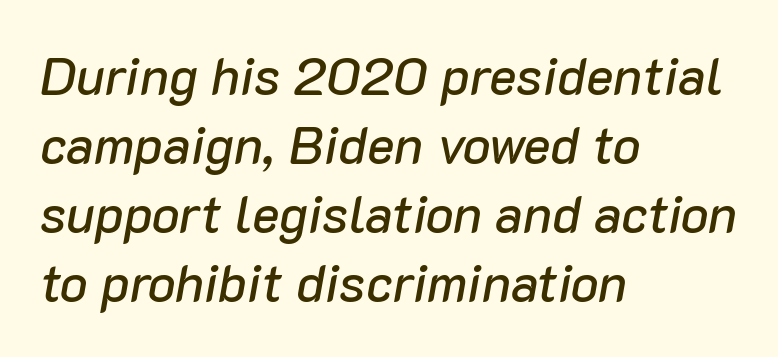
Q: Is the text italic (slanted)? A: Yes, it leans right by about 10 degrees.
Q: Is the text underlined? A: No.
Q: How is the paragraph aligned? A: Left-aligned.
Q: Is the spacing between letters normal or unusually wide? A: Normal.
Q: Is the spacing between lines tight, normal or loose? A: Normal.
Q: Width (condensed, normal, or wide)? A: Normal.
Q: Stroke contrast? A: Low.
Q: x-height? A: Medium.
Q: Monospaced? A: No.
